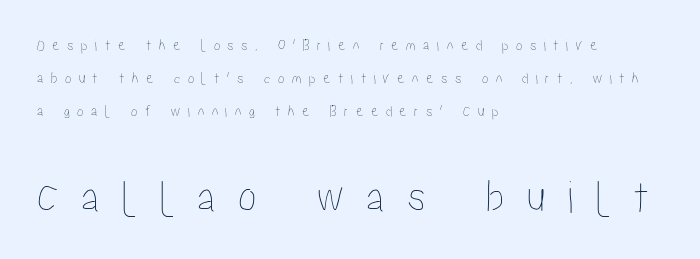
Q: Is the text italic (slanted)? A: No, it is upright.
Q: Is the text underlined? A: No.
Q: How is the paragraph aligned? A: Left-aligned.
Q: Is the spacing between letters normal or unusually wide? A: Unusually wide.
Q: Is the spacing between lines tight, normal or loose? A: Loose.
Q: Which block of text is set in a larger size, the first (top) or the second (bottom)? A: The second (bottom) one.
Q: Width (condensed, normal, or wide)? A: Condensed.
Q: Stroke contrast? A: Low.
Q: x-height? A: Medium.
Q: Monospaced? A: No.
